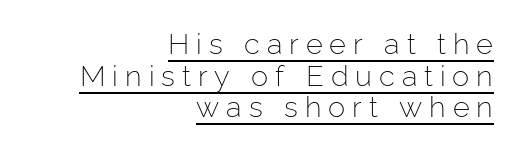
Q: Is the text bold? A: No.
Q: Is the text italic (slanted)? A: No, it is upright.
Q: Is the typeface a serif or a sans-serif typeface? A: Sans-serif.
Q: Is the text underlined? A: Yes.
Q: How is the paragraph aligned? A: Right-aligned.
Q: Is the spacing between letters normal or unusually wide? A: Unusually wide.
Q: Is the spacing between lines tight, normal or loose? A: Tight.
Q: Width (condensed, normal, or wide)? A: Normal.
Q: Stroke contrast? A: Low.
Q: x-height? A: Medium.
Q: Monospaced? A: No.
